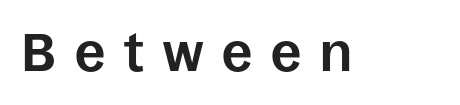
Q: Is the text bold? A: Yes.
Q: Is the text italic (slanted)? A: No, it is upright.
Q: Is the typeface a serif or a sans-serif typeface? A: Sans-serif.
Q: Is the text underlined? A: No.
Q: Is the spacing between letters normal or unusually wide? A: Unusually wide.
Q: Width (condensed, normal, or wide)? A: Normal.
Q: Stroke contrast? A: Low.
Q: x-height? A: Large.
Q: Monospaced? A: No.
